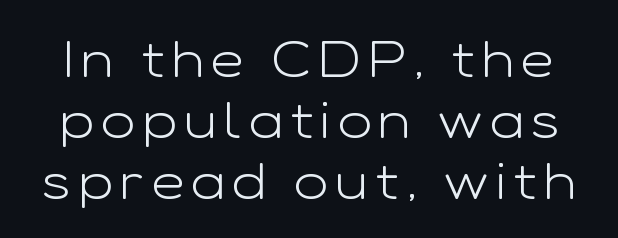
Unlike italic type, these characters show no tilt at all. The area under the type is left untouched. Typographically, this falls in the sans-serif category. You could not count columns in this text — the font is proportionally spaced. Compared with a typical body face, this is equally light or lighter still.
